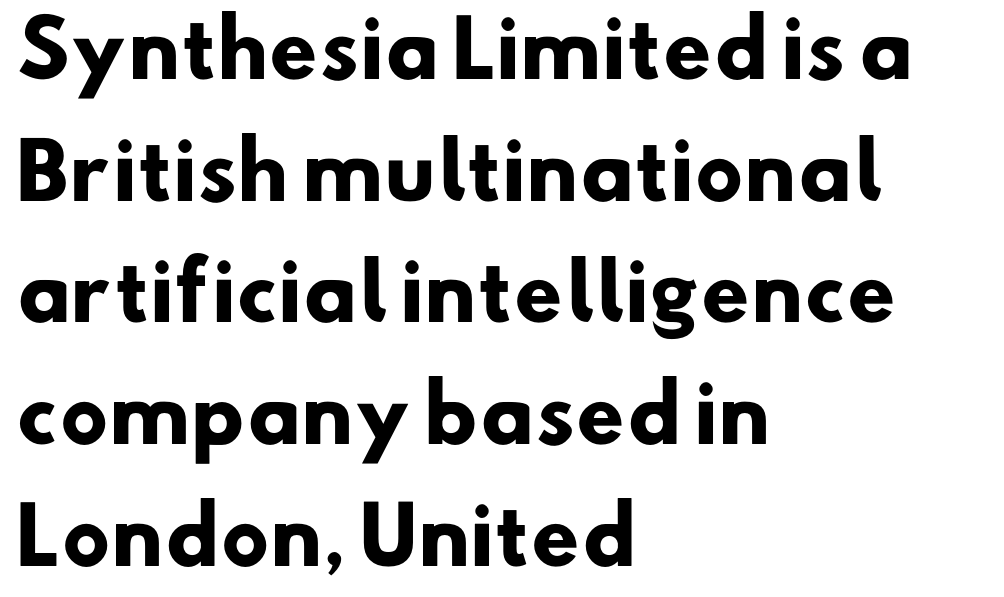
Notice how thick the strokes are: this is what a full bold looks like. Line spacing here is normal. Is the letter spacing exaggerated? No — it looks like the ordinary default. The text was rendered using a sans face with plain stroke endings.
